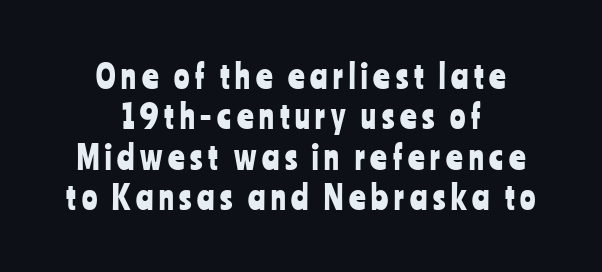
The image shows 32 px condensed sans-serif type, upright; set centered, normal line spacing (1.26x), not underlined; low stroke contrast and a medium x-height.
